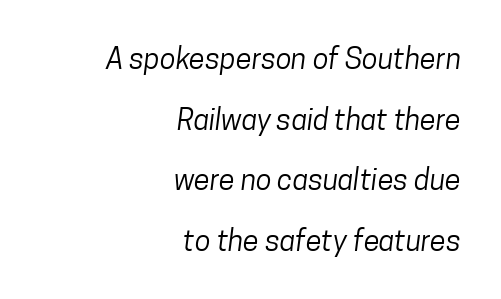
{"serif": "no", "bold": "no", "weight": "regular", "width": "condensed", "stroke_contrast": "low", "x_height": "medium", "monospaced": "no", "underline": "no", "align": "right", "line_spacing": "loose", "line_spacing_ratio": 2.09, "letter_spacing": "normal", "letter_spacing_em": 0.0, "glyph_px": 29}
